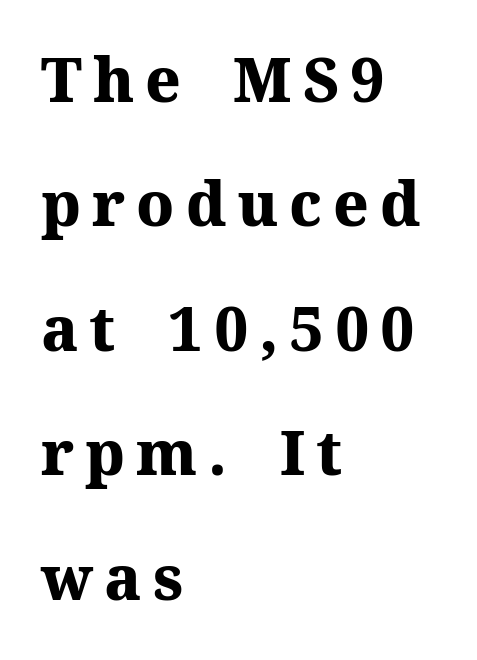
The passage is arranged the way most books set body copy — flush left. The letters advance in unequal steps, a hallmark of proportional type. These lines carry a lot of weight — the face is fully bold. A typesetter would label this face a serif. It's the straight-up-and-down kind of type.
